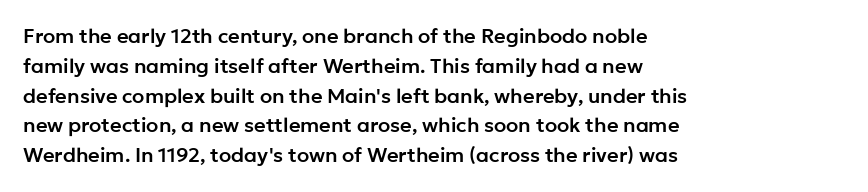
{"italic": "no", "underline": "no", "align": "left", "line_spacing": "normal", "line_spacing_ratio": 1.49, "letter_spacing": "normal", "letter_spacing_em": 0.0, "glyph_px": 20}
